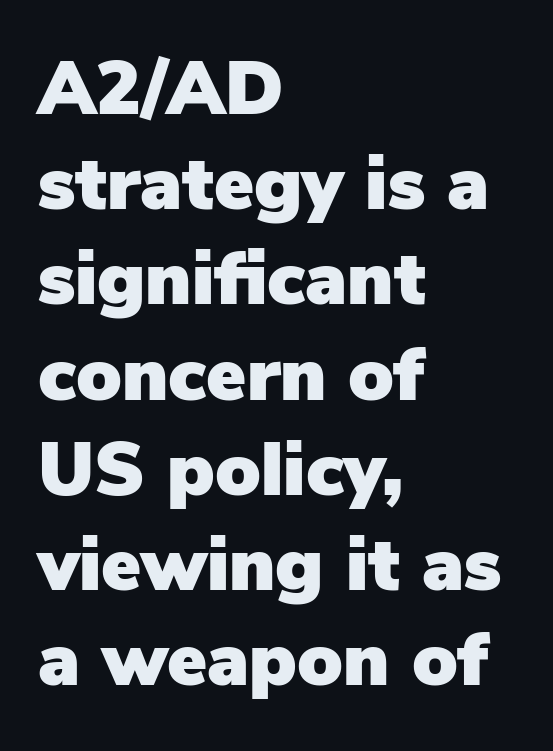
{"serif": "no", "italic": "no", "width": "normal", "stroke_contrast": "low", "x_height": "medium", "monospaced": "no", "underline": "no", "align": "left", "line_spacing": "normal", "line_spacing_ratio": 1.27, "letter_spacing": "normal", "letter_spacing_em": 0.0, "glyph_px": 75}
